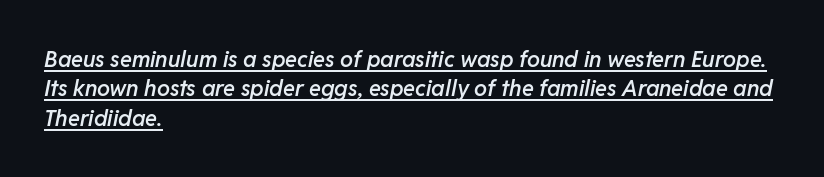
Slant detected: the letters are inclined. Summary of vertical rhythm: regular, with standard interline spacing. Where is the straight margin? On the left. Glance below the letters and you will spot a drawn line. As a designer I'd log this as weight 600, semibold. In terms of letterspacing, this is plain default setting.
